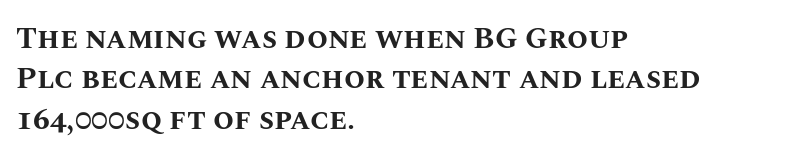
{"italic": "no", "bold": "yes", "weight": "bold", "width": "normal", "stroke_contrast": "medium", "x_height": "large", "monospaced": "no", "underline": "no", "align": "left", "line_spacing": "normal", "line_spacing_ratio": 1.35, "letter_spacing": "normal", "letter_spacing_em": 0.0, "glyph_px": 30}
